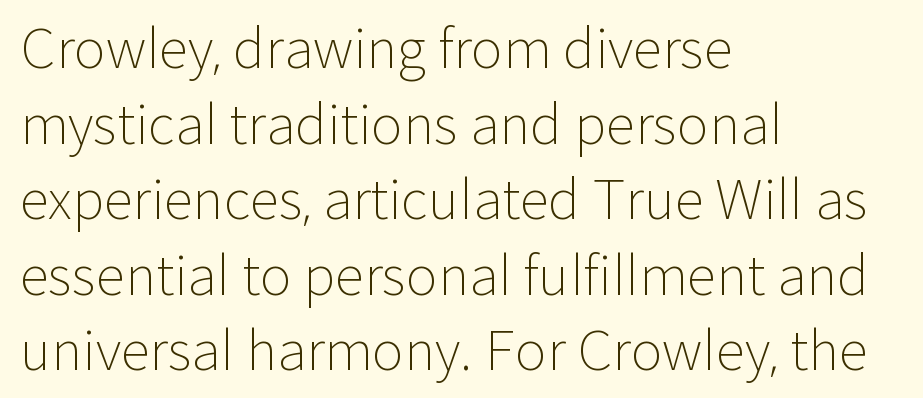
Q: Is the text bold? A: No.
Q: Is the text italic (slanted)? A: No, it is upright.
Q: Is the typeface a serif or a sans-serif typeface? A: Sans-serif.
Q: Is the text underlined? A: No.
Q: How is the paragraph aligned? A: Left-aligned.
Q: Is the spacing between letters normal or unusually wide? A: Normal.
Q: Is the spacing between lines tight, normal or loose? A: Normal.
Q: Width (condensed, normal, or wide)? A: Normal.
Q: Stroke contrast? A: Low.
Q: x-height? A: Medium.
Q: Monospaced? A: No.
